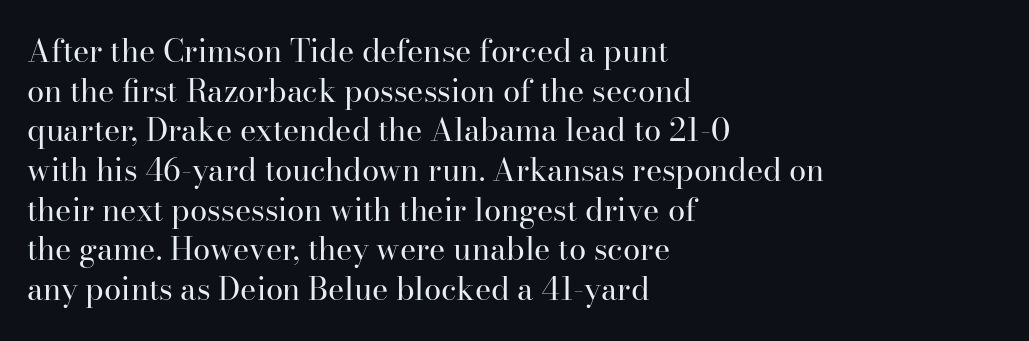
The rendering anchors every line to the left-hand side. You can tell it's not italic because the verticals are truly vertical. To sum up the face: it has serifs. No extra ink here — the face is not bold.
